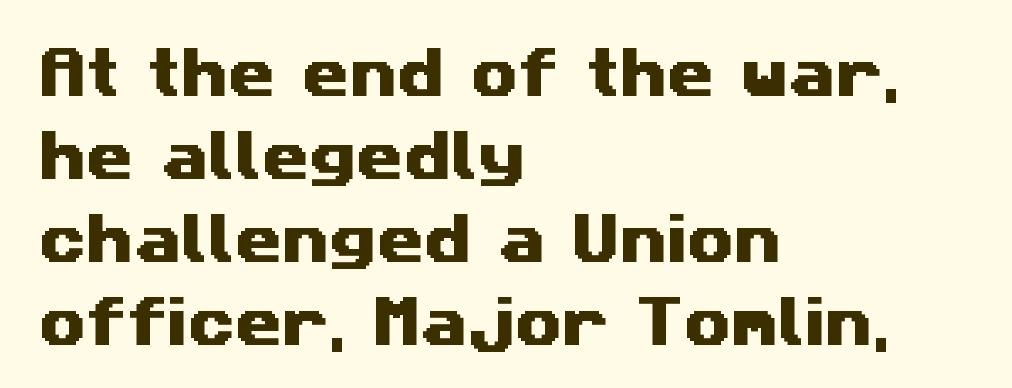
{"serif": "no", "width": "wide", "stroke_contrast": "medium", "x_height": "medium", "monospaced": "no", "underline": "no", "align": "left", "line_spacing": "normal", "line_spacing_ratio": 1.54, "letter_spacing": "normal", "letter_spacing_em": 0.0, "glyph_px": 54}
